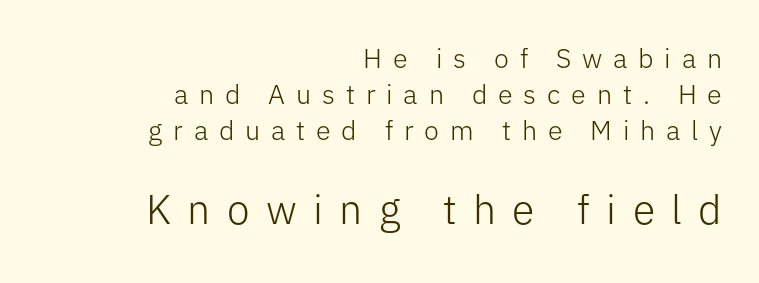
The image shows 41 px light sans-serif type, upright; set right-aligned, normal line spacing (1.33x), unusually wide letter spacing (+0.4 em), not underlined; the second (bottom) block is 1.52x larger; low stroke contrast and a medium x-height.
